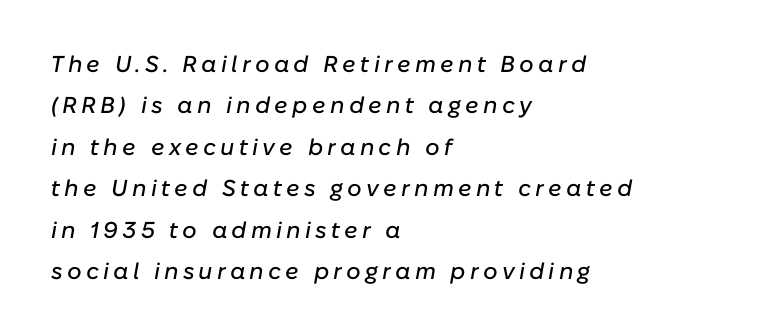
The image shows 23 px text type, italic (leaning right); set left-aligned, line spacing 1.8x, not underlined.
